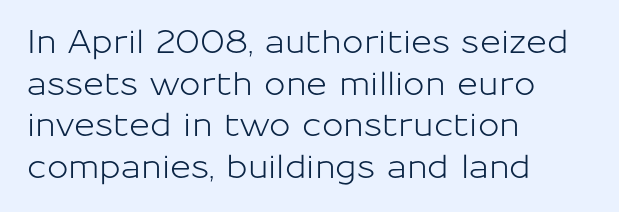
{"serif": "no", "italic": "no", "width": "normal", "stroke_contrast": "low", "x_height": "medium", "monospaced": "no", "underline": "no", "align": "left", "line_spacing": "normal", "line_spacing_ratio": 1.3, "letter_spacing": "normal", "letter_spacing_em": 0.0, "glyph_px": 32}
